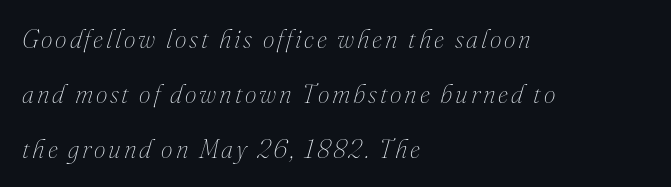
Students, observe: this is what heavily led, spacious text looks like. Quick note: underline off. One-word summary of the alignment: left. Italic: yes, the glyphs are oblique. Unbolded letterforms with no extra heft.
